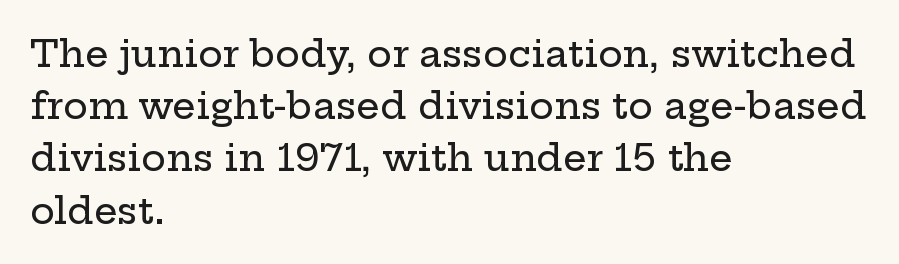
Q: Is the text italic (slanted)? A: No, it is upright.
Q: Is the typeface a serif or a sans-serif typeface? A: Serif.
Q: Is the text underlined? A: No.
Q: How is the paragraph aligned? A: Left-aligned.
Q: Is the spacing between letters normal or unusually wide? A: Normal.
Q: Is the spacing between lines tight, normal or loose? A: Normal.
Q: Width (condensed, normal, or wide)? A: Wide.
Q: Stroke contrast? A: Low.
Q: x-height? A: Medium.
Q: Monospaced? A: No.
